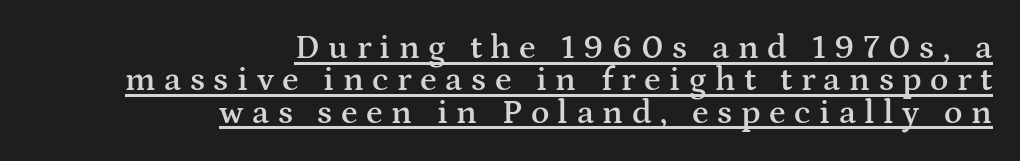
The image shows 34 px semibold, wide serif type, upright; set right-aligned, tight line spacing (0.95x), unusually wide letter spacing (+0.25 em), underlined; medium stroke contrast and a medium x-height.
